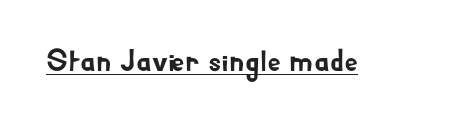
Q: Is the text italic (slanted)? A: No, it is upright.
Q: Is the typeface a serif or a sans-serif typeface? A: Sans-serif.
Q: Is the text underlined? A: Yes.
Q: Is the spacing between letters normal or unusually wide? A: Normal.
Q: Width (condensed, normal, or wide)? A: Normal.
Q: Stroke contrast? A: Low.
Q: x-height? A: Small.
Q: Monospaced? A: No.
